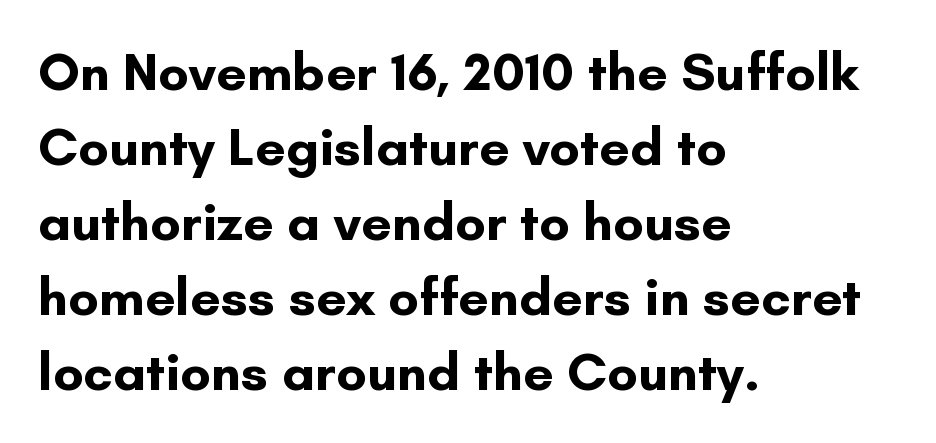
Each word holds together tightly as a unit, with standard inter-letter gaps. Left-aligned paragraph, ragged on the right. Style check: upright. Underlining? Definitely not there. Is the type bold? Yes — the strokes are clearly thick and heavy.
